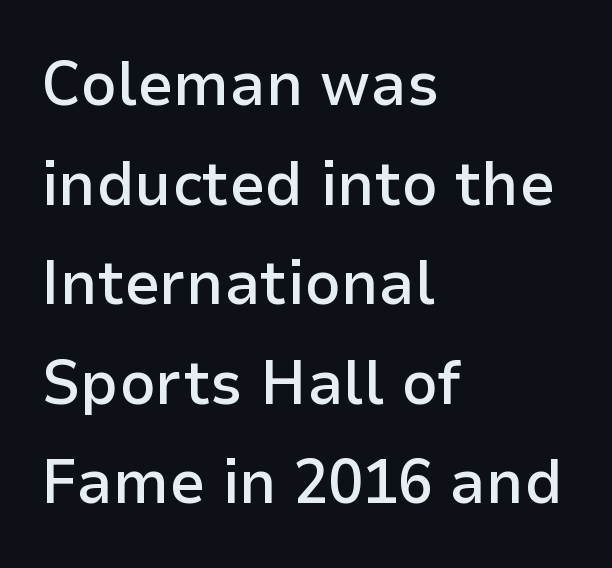
{"serif": "no", "italic": "no", "bold": "semi", "weight": "semibold", "width": "normal", "stroke_contrast": "low", "x_height": "medium", "monospaced": "no", "underline": "no", "align": "left", "line_spacing": "normal", "line_spacing_ratio": 1.58, "letter_spacing": "normal", "letter_spacing_em": 0.0, "glyph_px": 63}
